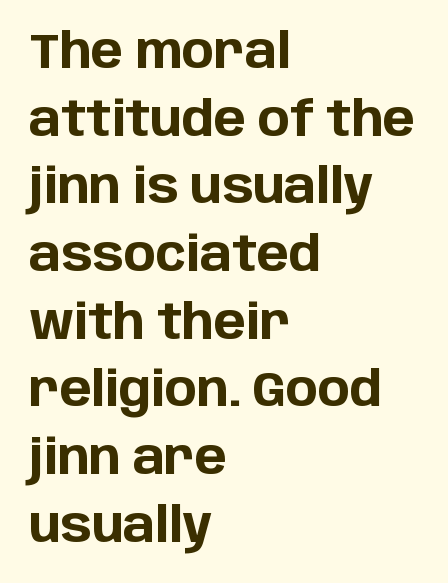
Alignment: flush left. The font is running at its bold setting. This sample has the flowing, uneven cadence of proportional lettering. Only glyphs here, with clear space below each row. Quick note: interline space is typical. The face used here is a sans, in the tradition of grotesques and geometrics.
